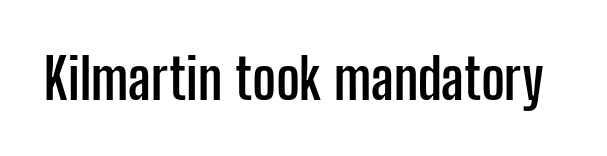
The image shows 56 px semibold, condensed sans-serif type, upright; set normal letter spacing, not underlined; low stroke contrast and a medium x-height.
